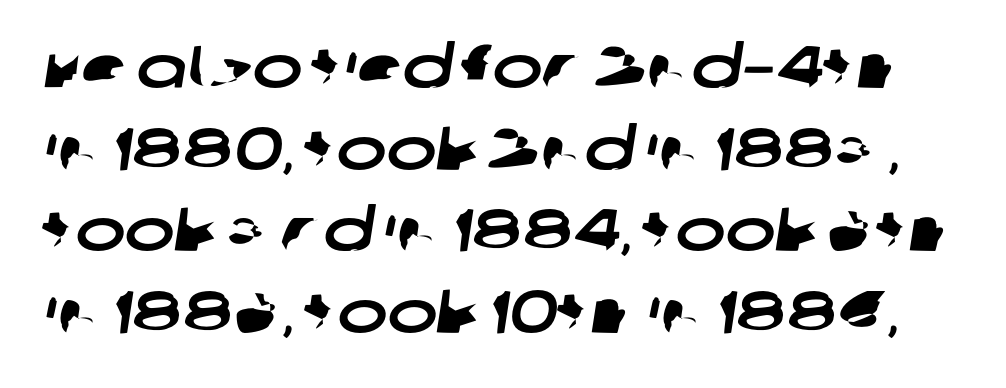
The image shows 60 px wide sans-serif type; set normal line spacing (1.36x), normal letter spacing, not underlined; low stroke contrast and a large x-height.
